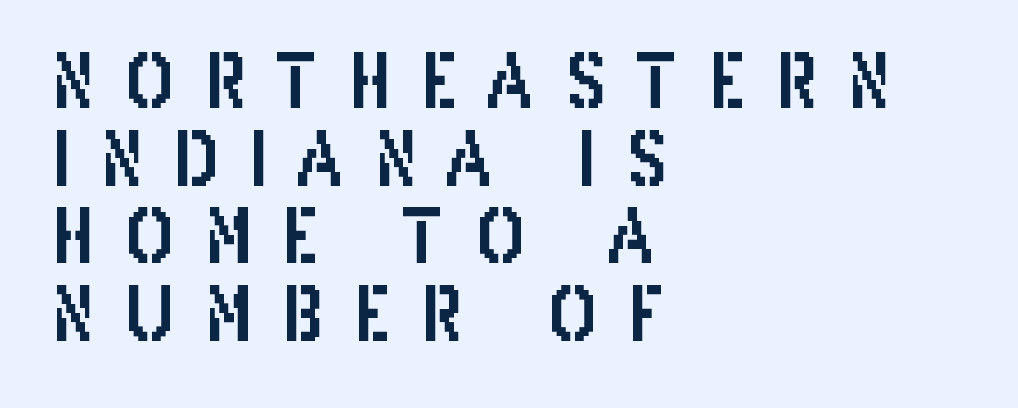
{"serif": "no", "italic": "no", "width": "condensed", "stroke_contrast": "low", "x_height": "large", "monospaced": "no", "underline": "no", "align": "left", "line_spacing": "tight", "line_spacing_ratio": 1.05, "letter_spacing": "wide", "letter_spacing_em": 0.41, "glyph_px": 74}
